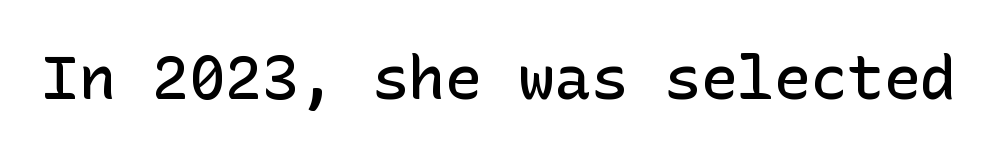
The image shows 61 px semibold sans-serif type, upright; set normal letter spacing, not underlined; low stroke contrast and a medium x-height.
